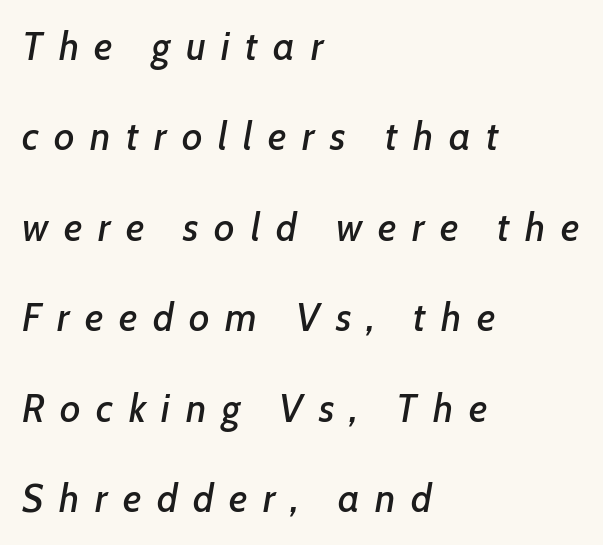
Q: Is the text italic (slanted)? A: Yes, it leans right by about 7 degrees.
Q: Is the text underlined? A: No.
Q: How is the paragraph aligned? A: Left-aligned.
Q: Is the spacing between letters normal or unusually wide? A: Unusually wide.
Q: Is the spacing between lines tight, normal or loose? A: Loose.
Q: Width (condensed, normal, or wide)? A: Normal.
Q: Stroke contrast? A: Low.
Q: x-height? A: Medium.
Q: Monospaced? A: No.
